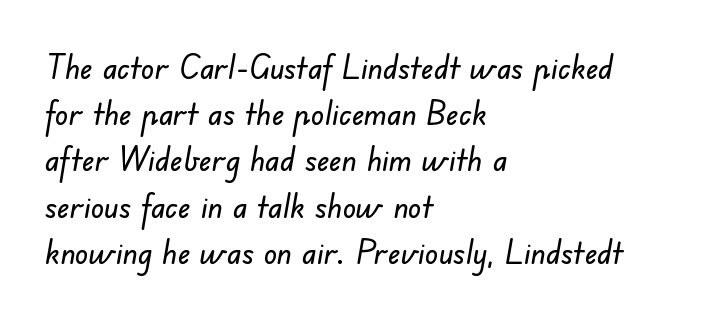
{"serif": "no", "width": "normal", "stroke_contrast": "low", "x_height": "small", "monospaced": "no", "underline": "no", "align": "left", "line_spacing": "normal", "line_spacing_ratio": 1.4, "letter_spacing": "normal", "letter_spacing_em": 0.0, "glyph_px": 33}
